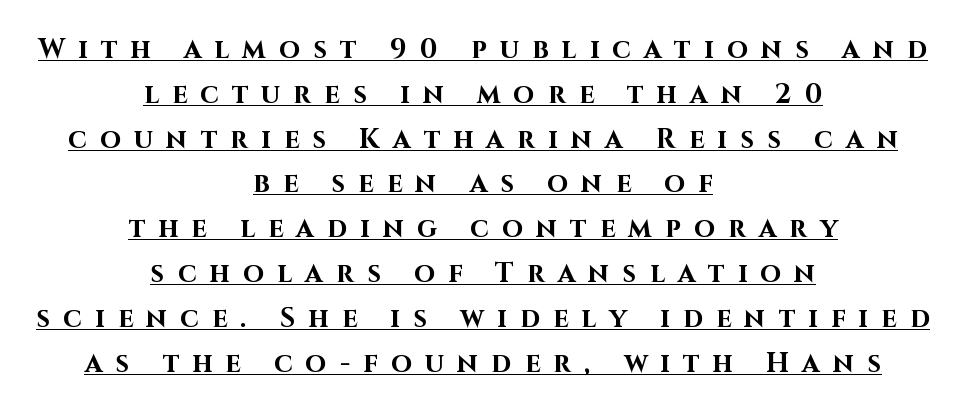
Q: Is the text bold? A: Yes.
Q: Is the text italic (slanted)? A: No, it is upright.
Q: Is the text underlined? A: Yes.
Q: How is the paragraph aligned? A: Centered.
Q: Is the spacing between letters normal or unusually wide? A: Unusually wide.
Q: Is the spacing between lines tight, normal or loose? A: Normal.
